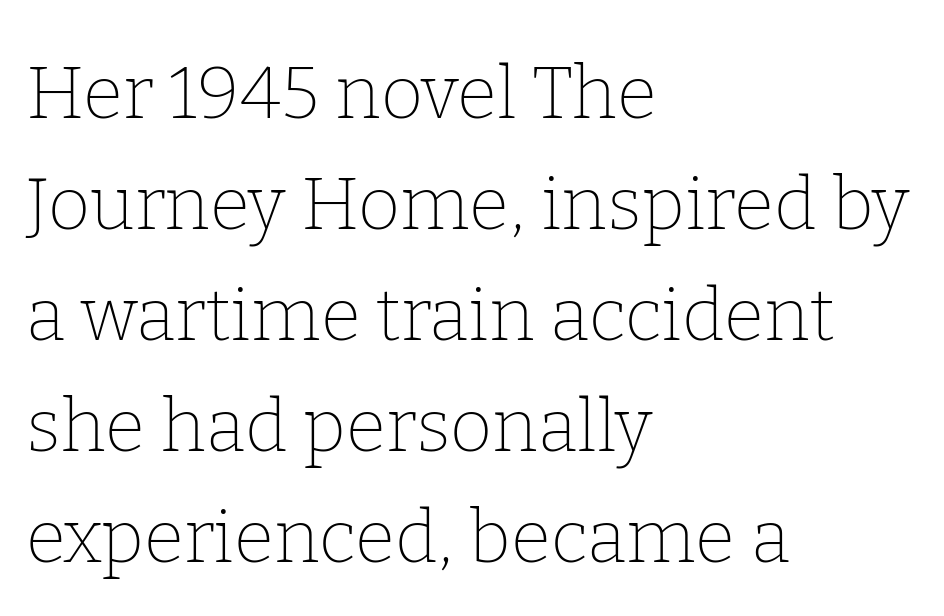
The image shows 73 px thin serif type, upright; set left-aligned, normal line spacing (1.52x), normal letter spacing, not underlined; low stroke contrast and a medium x-height.
